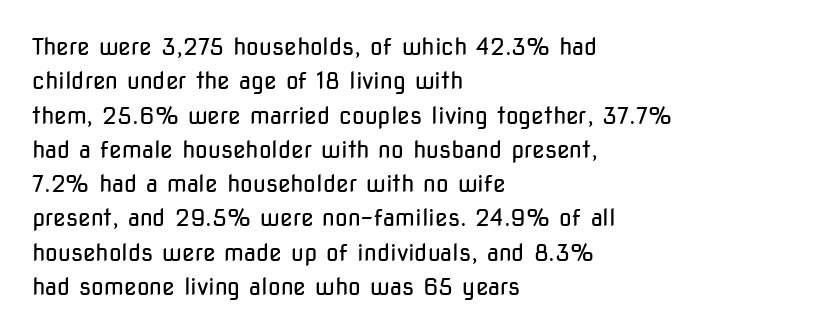
The vertical gap from one line to the next is medium. These lines were composed using upright roman letters. Horizontal alignment here is leftward, the default for most running prose. The gaps between neighbouring characters are ordinary and unremarkable. Weight: regular or lighter.
